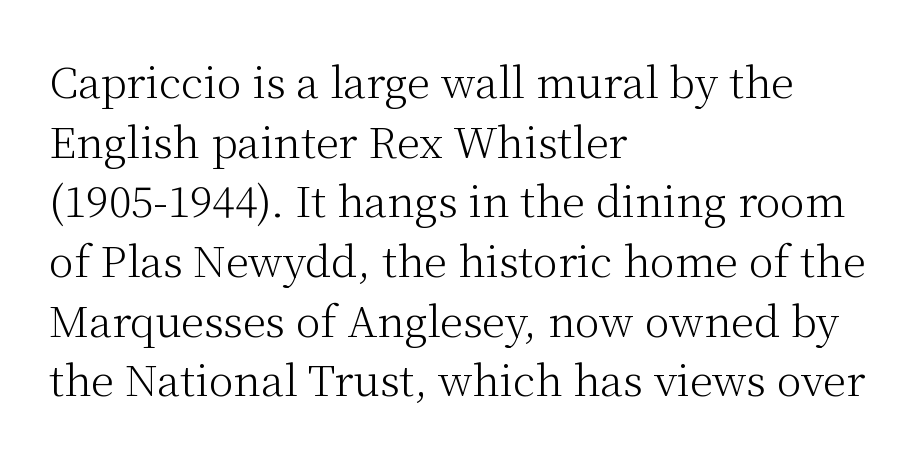
Type style note: has serifs. Left-aligned paragraph, ragged on the right. Clear beneath every line of the passage. Each letter keeps its own natural width here, so spacing adapts to shape. Style check: upright.
